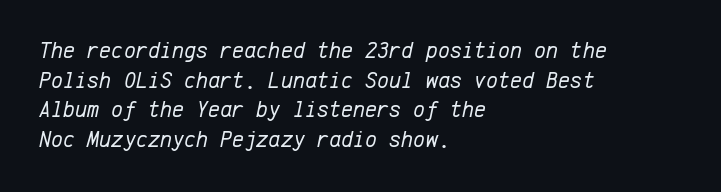
{"italic": "yes", "lean": "right", "slant_degrees": 12, "bold": "no", "underline": "no", "align": "left", "line_spacing": "normal", "line_spacing_ratio": 1.29, "letter_spacing": "normal", "letter_spacing_em": 0.0, "glyph_px": 23}
